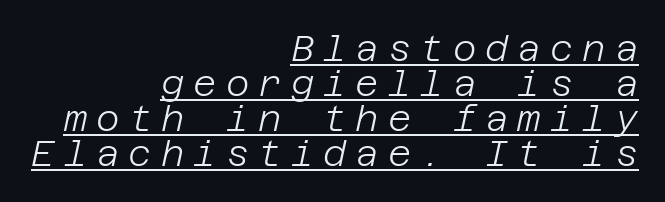
Q: Is the text bold? A: No.
Q: Is the text italic (slanted)? A: Yes, it leans right by about 12 degrees.
Q: Is the text underlined? A: Yes.
Q: How is the paragraph aligned? A: Right-aligned.
Q: Is the spacing between letters normal or unusually wide? A: Unusually wide.
Q: Is the spacing between lines tight, normal or loose? A: Tight.
Q: Width (condensed, normal, or wide)? A: Normal.
Q: Stroke contrast? A: Low.
Q: x-height? A: Large.
